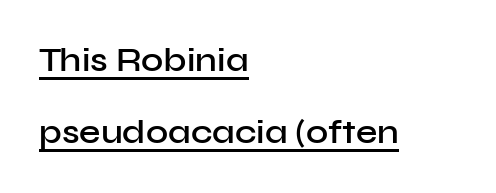
Airy leading. Each line of the rendering has a horizontal stroke beneath the glyphs. Horizontal alignment here is leftward, the default for most running prose. Do the characters align in a grid? No, the font is proportional. A typesetter would label this face a sans. Look at the stroke-to-counter ratio: somewhat heavy, a semibold.
